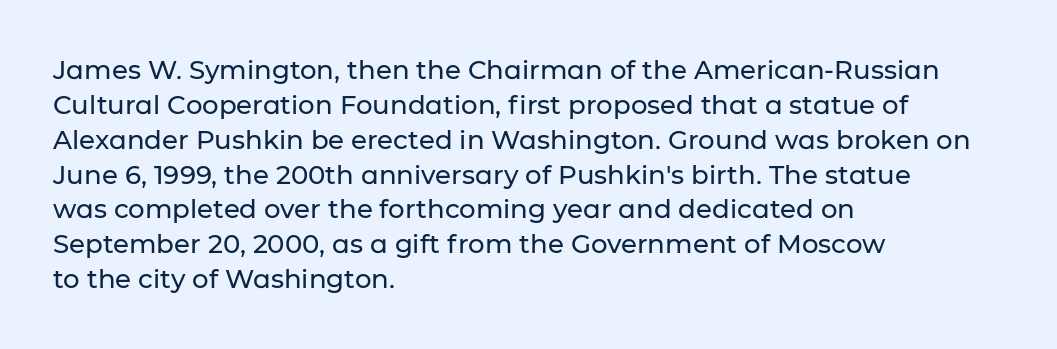
{"italic": "no", "underline": "no", "align": "left", "line_spacing": "normal", "line_spacing_ratio": 1.34, "letter_spacing": "normal", "letter_spacing_em": 0.0, "glyph_px": 26}
